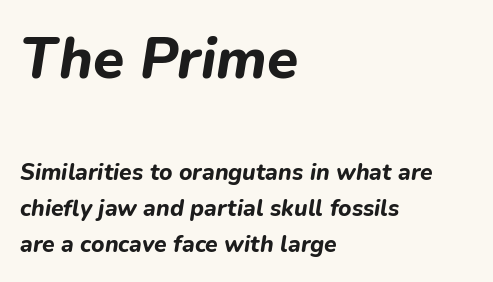
The image shows 57 px bold type, italic (leaning right); set left-aligned, normal line spacing (1.58x), normal letter spacing, not underlined; the first (top) block is 2.48x larger; low stroke contrast and a medium x-height.
